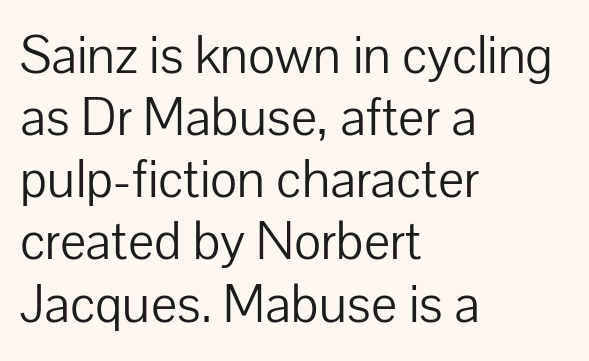
{"serif": "no", "italic": "no", "bold": "no", "weight": "light", "width": "normal", "stroke_contrast": "low", "x_height": "medium", "monospaced": "no", "underline": "no", "align": "left", "line_spacing": "tight", "line_spacing_ratio": 1.13, "letter_spacing": "normal", "letter_spacing_em": 0.0, "glyph_px": 55}
